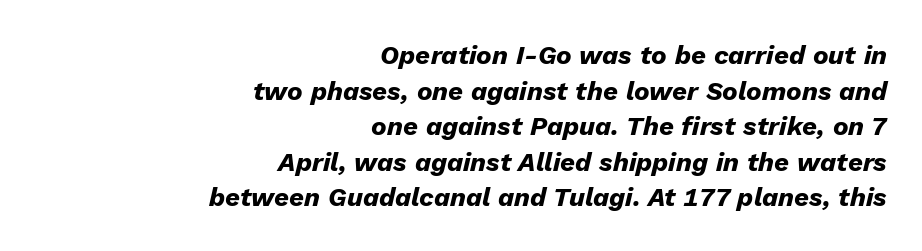
Q: Is the text bold? A: Yes.
Q: Is the text italic (slanted)? A: Yes, it leans right by about 13 degrees.
Q: Is the text underlined? A: No.
Q: How is the paragraph aligned? A: Right-aligned.
Q: Is the spacing between letters normal or unusually wide? A: Normal.
Q: Is the spacing between lines tight, normal or loose? A: Normal.
